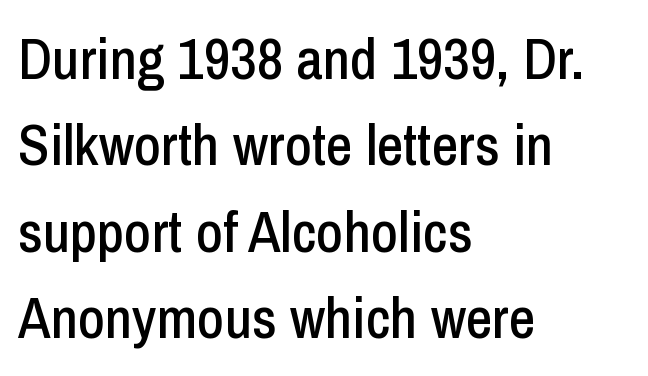
Q: Is the text italic (slanted)? A: No, it is upright.
Q: Is the typeface a serif or a sans-serif typeface? A: Sans-serif.
Q: Is the text underlined? A: No.
Q: How is the paragraph aligned? A: Left-aligned.
Q: Is the spacing between letters normal or unusually wide? A: Normal.
Q: Is the spacing between lines tight, normal or loose? A: Normal.
Q: Width (condensed, normal, or wide)? A: Condensed.
Q: Stroke contrast? A: Low.
Q: x-height? A: Medium.
Q: Monospaced? A: No.
